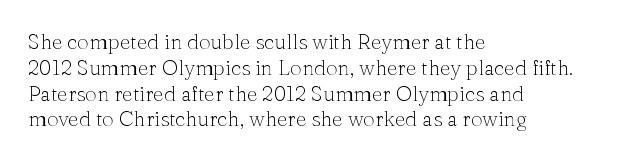
Q: Is the text bold? A: No.
Q: Is the text italic (slanted)? A: No, it is upright.
Q: Is the text underlined? A: No.
Q: How is the paragraph aligned? A: Left-aligned.
Q: Is the spacing between letters normal or unusually wide? A: Normal.
